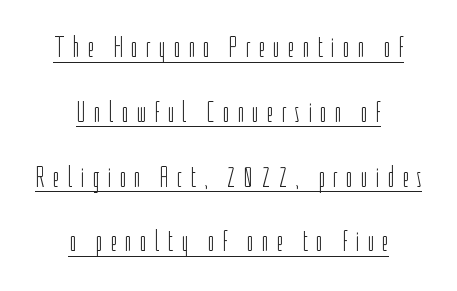
{"serif": "no", "italic": "no", "bold": "no", "weight": "light", "width": "condensed", "stroke_contrast": "low", "x_height": "medium", "monospaced": "no", "underline": "yes", "align": "center", "line_spacing": "loose", "line_spacing_ratio": 2.16, "letter_spacing": "wide", "letter_spacing_em": 0.26, "glyph_px": 30}
